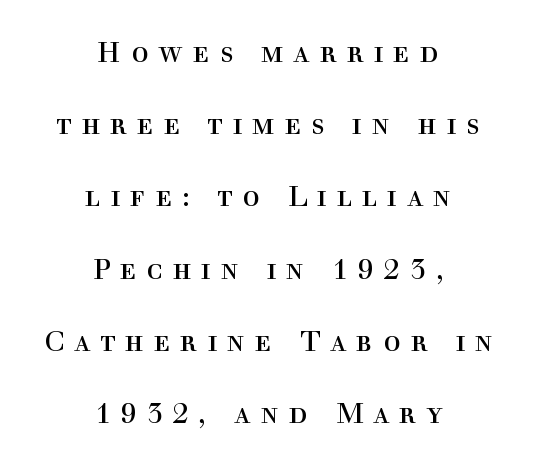
The image shows 29 px regular-weight serif type, upright; set centered, loose line spacing (2.49x), unusually wide letter spacing (+0.34 em), not underlined; a medium x-height.
